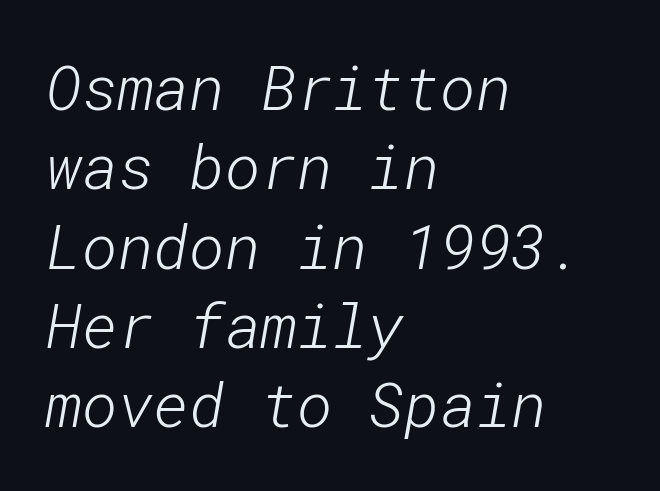
The image shows 61 px light sans-serif type; set left-aligned, normal line spacing (1.3x), normal letter spacing, not underlined; low stroke contrast and a medium x-height.
